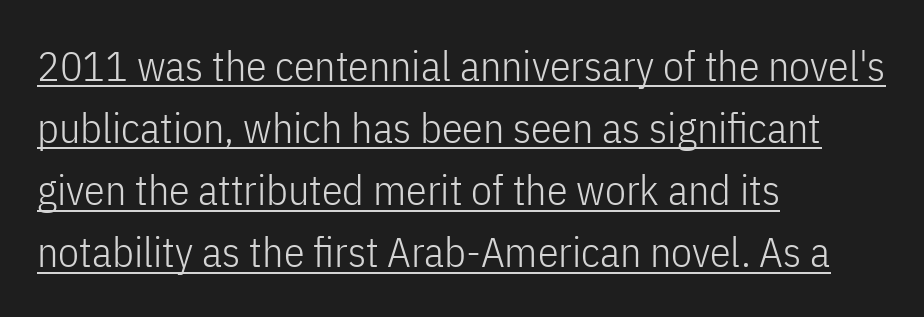
The image shows 42 px light, condensed sans-serif type, upright; set left-aligned, normal line spacing (1.48x), normal letter spacing, underlined; low stroke contrast and a medium x-height.
